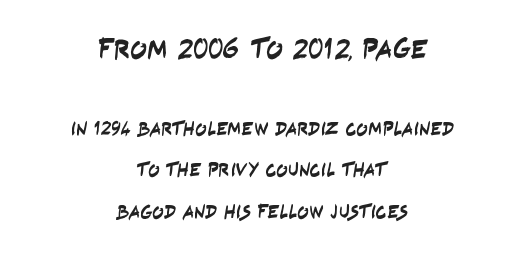
{"serif": "no", "width": "condensed", "stroke_contrast": "low", "x_height": "large", "monospaced": "no", "underline": "no", "align": "center", "line_spacing": "loose", "line_spacing_ratio": 2.19, "letter_spacing": "normal", "letter_spacing_em": 0.0, "larger_block": "first", "size_ratio": 1.47, "glyph_px": 28}
